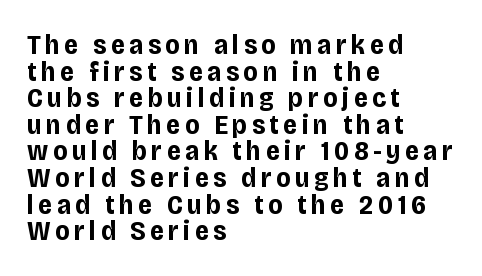
The rendering uses natural spacing where letterforms have individual widths. Strokes here are thick enough to call this a true bold. Only glyphs here, with clear space below each row. Leading is clearly below the norm, producing a dense column. A classic flush-left, rag-right setting is used for this passage. Italic: no, the glyphs are upright roman.
